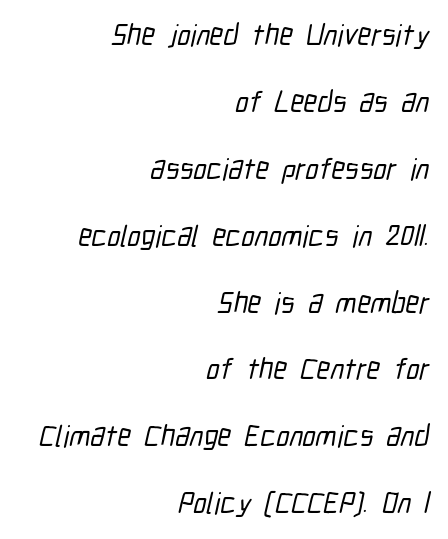
The image shows 30 px condensed sans-serif type; set right-aligned, loose line spacing (2.23x), normal letter spacing, not underlined; low stroke contrast and a medium x-height.
